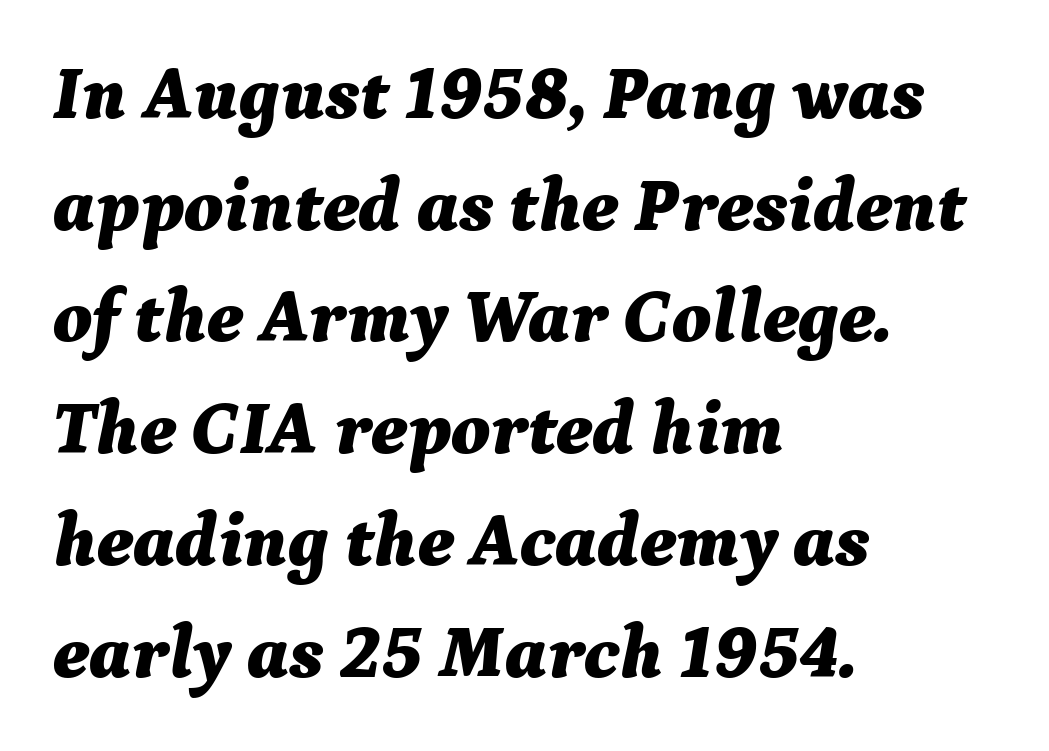
Q: Is the text bold? A: Yes.
Q: Is the text italic (slanted)? A: Yes, it leans right by about 9 degrees.
Q: Is the text underlined? A: No.
Q: How is the paragraph aligned? A: Left-aligned.
Q: Is the spacing between letters normal or unusually wide? A: Normal.
Q: Is the spacing between lines tight, normal or loose? A: Normal.
Q: Width (condensed, normal, or wide)? A: Normal.
Q: Stroke contrast? A: Medium.
Q: x-height? A: Medium.
Q: Monospaced? A: No.
